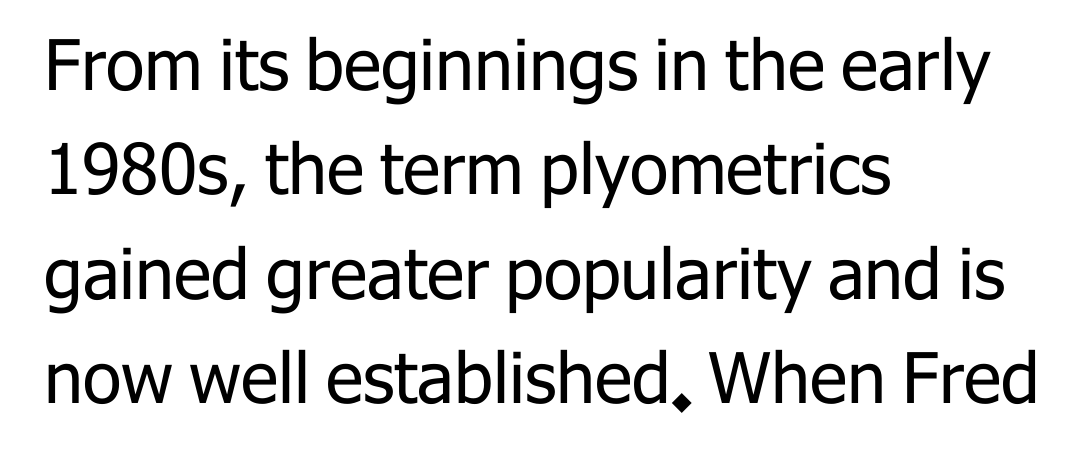
The image shows 70 px regular-weight sans-serif type, upright; set left-aligned, normal line spacing (1.49x), normal letter spacing, not underlined; low stroke contrast and a medium x-height.
